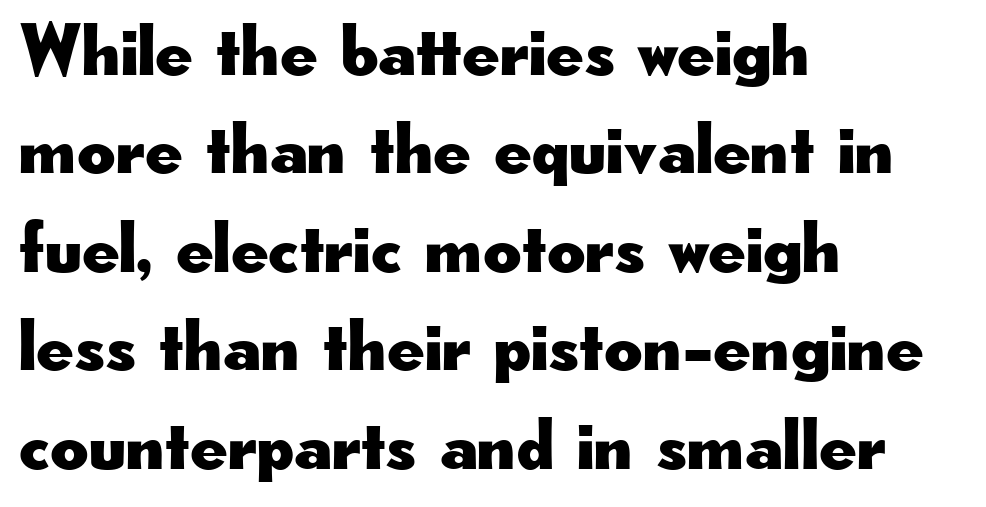
Baseline-to-baseline distance is the conventional proportion of letter height. Any mark beneath the type? The region is blank. Tracking value appears to be zero — textbook default spacing. This is the regular roman posture of the typeface. Letterform terminals end flat and unadorned throughout the passage.
